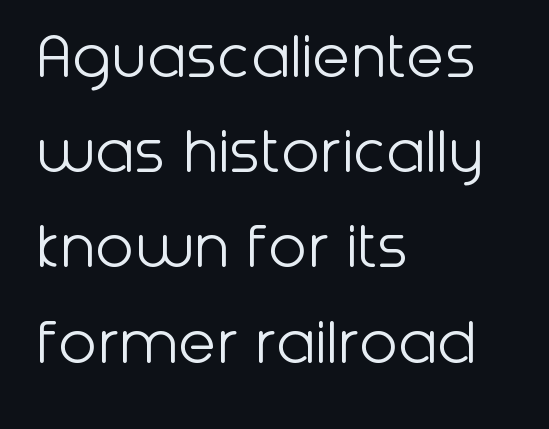
{"serif": "no", "italic": "no", "bold": "no", "weight": "light", "width": "normal", "stroke_contrast": "low", "x_height": "medium", "monospaced": "no", "underline": "no", "align": "left", "line_spacing": "normal", "line_spacing_ratio": 1.36, "letter_spacing": "normal", "letter_spacing_em": 0.0, "glyph_px": 70}
